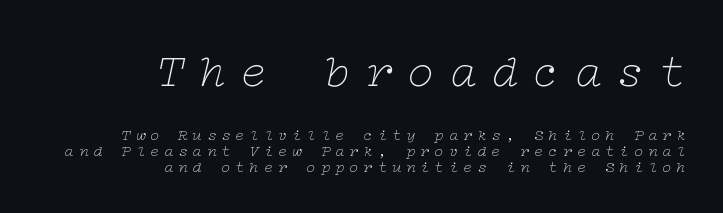
The image shows 47 px thin, wide serif type, italic (leaning right); set right-aligned, tight line spacing (1.02x), unusually wide letter spacing (+0.29 em), not underlined; the first (top) block is 2.94x larger; low stroke contrast and a medium x-height.
